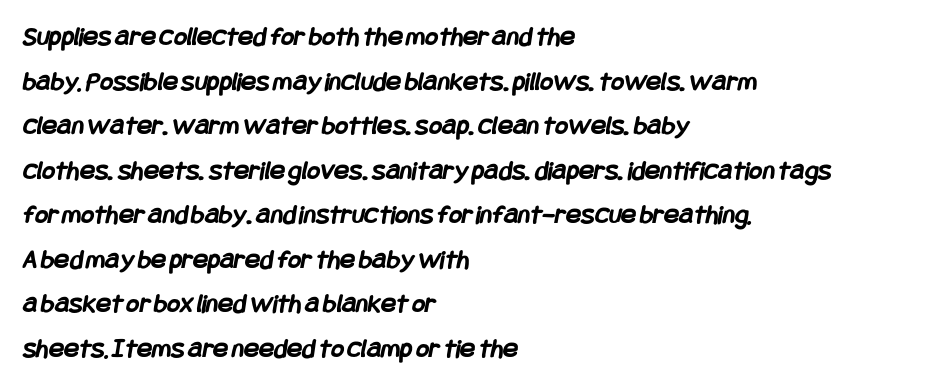
Q: Is the text bold? A: Yes.
Q: Is the typeface a serif or a sans-serif typeface? A: Sans-serif.
Q: Is the text underlined? A: No.
Q: How is the paragraph aligned? A: Left-aligned.
Q: Is the spacing between letters normal or unusually wide? A: Normal.
Q: Is the spacing between lines tight, normal or loose? A: Normal.
Q: Width (condensed, normal, or wide)? A: Condensed.
Q: Stroke contrast? A: Low.
Q: x-height? A: Large.
